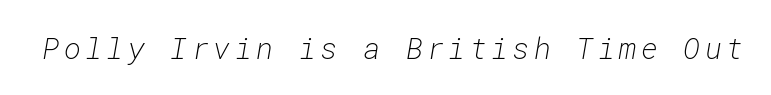
A typesetter would call this monospace, since all characters share one set width. Designer's note — italics engaged. The weight would be labelled regular, book, light, or lighter still. Anything drawn beneath the words? Only blank space.
